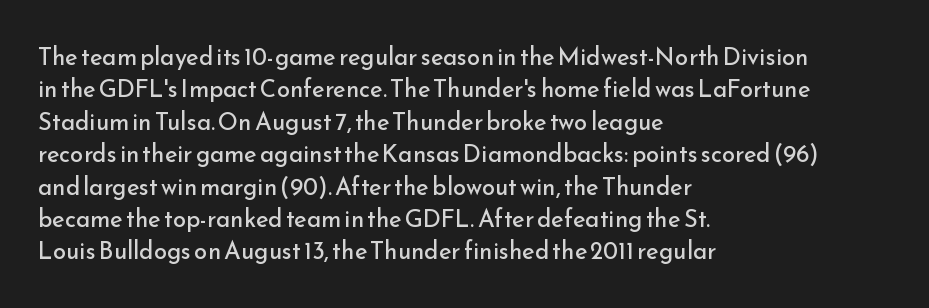
The typesetter chose a ragged-right arrangement here. In terms of letterspacing, this is plain default setting. Descenders hang freely into open space. A typesetter would call this leading conventional body-copy spacing. Stems and bowls with no extra thickness — not bold.
